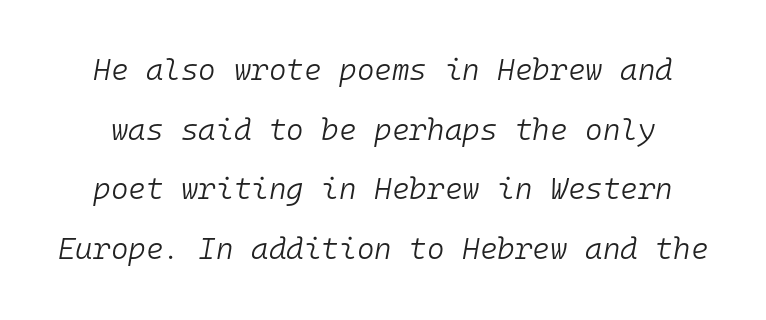
The characters are drawn with everyday or finer stroke widths. Any mark beneath the type? The region is blank. Observe the ordinary spacing: letters are neighbours, not strangers. Spacing verdict: monospaced, one width for all characters.
